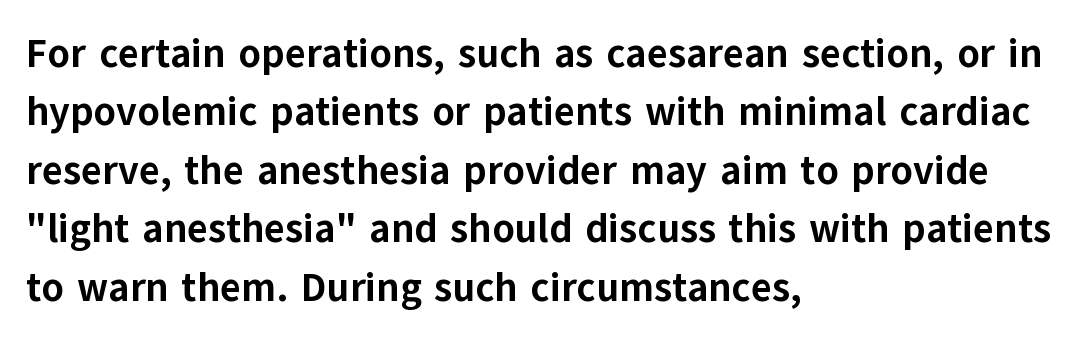
{"serif": "no", "italic": "no", "bold": "yes", "weight": "bold", "width": "normal", "stroke_contrast": "low", "x_height": "medium", "monospaced": "no", "underline": "no", "align": "left", "line_spacing": "normal", "line_spacing_ratio": 1.46, "letter_spacing": "normal", "letter_spacing_em": 0.0, "glyph_px": 40}
